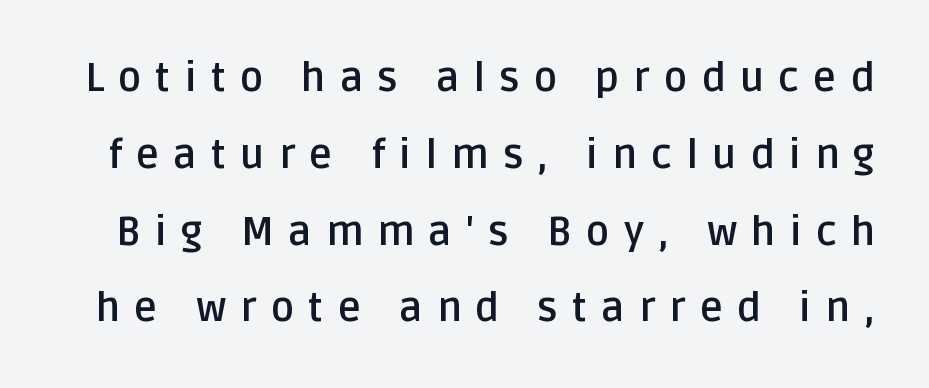
Note: no serifs on the glyphs. Vertically, the passage feels expansive, rows floating well apart. Lines of text with bare space underneath. The tracking reads as deliberately expanded to a designer's eye.
